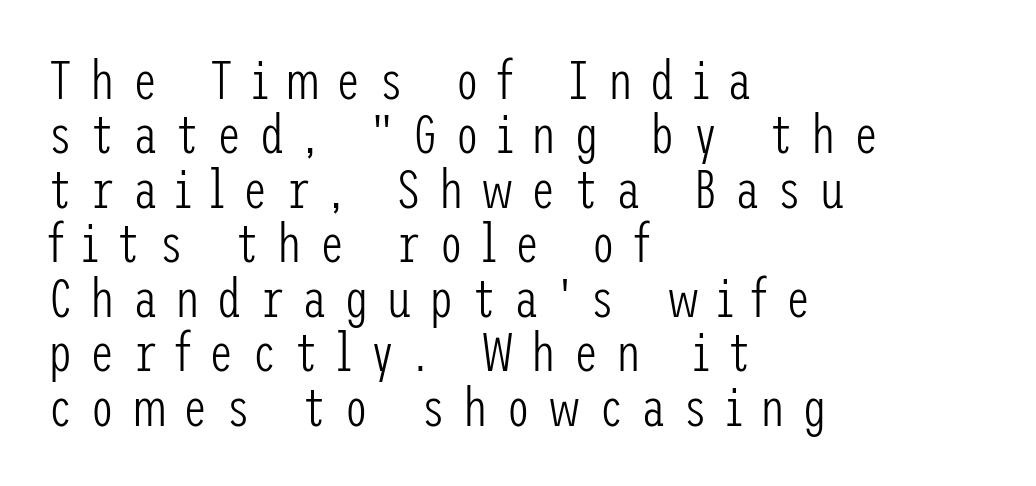
If you drew a line through each stem, it would be perfectly vertical. Students, observe: this is what under-led, compact text looks like. The letters look calm and open, with moderate or lighter stems. The characters display no serif detailing; their extremities are plain.
